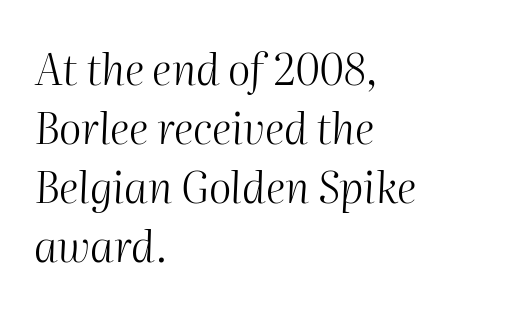
{"italic": "yes", "lean": "right", "slant_degrees": 2, "bold": "no", "weight": "light", "width": "normal", "stroke_contrast": "medium", "x_height": "medium", "monospaced": "no", "underline": "no", "align": "left", "line_spacing": "normal", "line_spacing_ratio": 1.37, "letter_spacing": "normal", "letter_spacing_em": 0.0, "glyph_px": 43}
